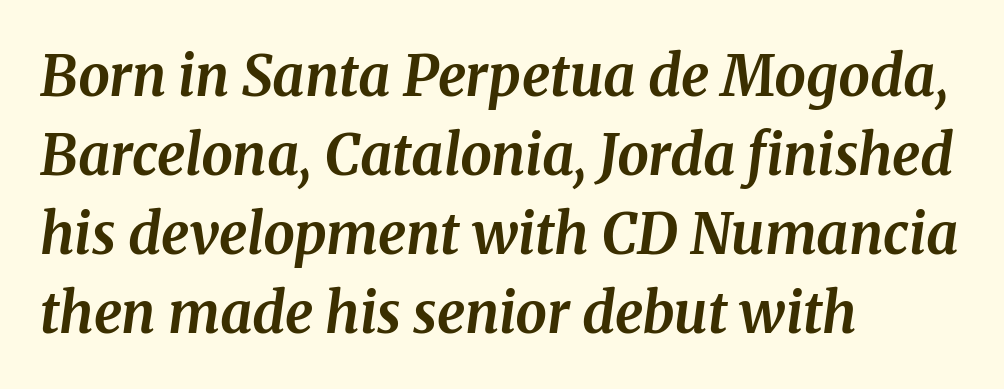
Q: Is the text bold? A: Yes.
Q: Is the text italic (slanted)? A: Yes, it leans right by about 8 degrees.
Q: Is the typeface a serif or a sans-serif typeface? A: Serif.
Q: Is the text underlined? A: No.
Q: How is the paragraph aligned? A: Left-aligned.
Q: Is the spacing between letters normal or unusually wide? A: Normal.
Q: Is the spacing between lines tight, normal or loose? A: Normal.
Q: Width (condensed, normal, or wide)? A: Normal.
Q: Stroke contrast? A: Medium.
Q: x-height? A: Medium.
Q: Monospaced? A: No.
